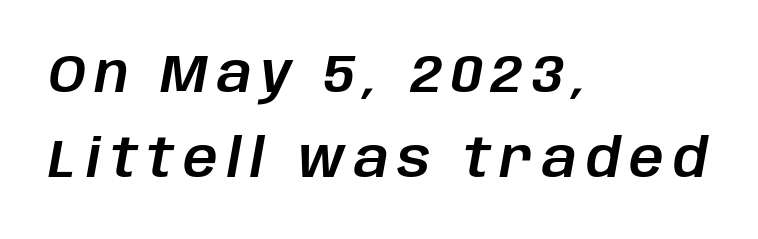
Descenders hang freely into open space. The face used here is proportionally spaced, like ordinary book or web type. Would a proofreader flag this as italicized? Yes. The lines are quadded left.
